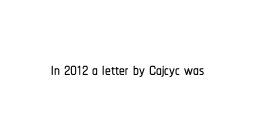
Each word holds together tightly as a unit, with standard inter-letter gaps. Posture: upright roman. The specimen omits any rule beneath the text block's lines.
